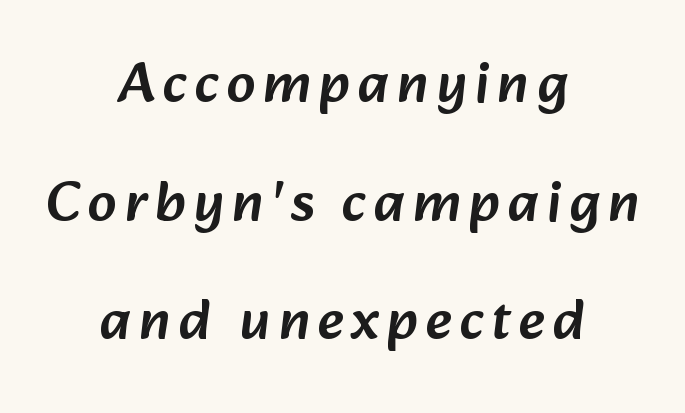
Glance below the letters and you will spot only blank space. The whitespace from short lines is split evenly between both sides. Character widths vary here, with narrow letters taking less room than wide ones. The text was rendered using a sans face with plain stroke endings. This sample trades compactness for vertical openness between lines.
